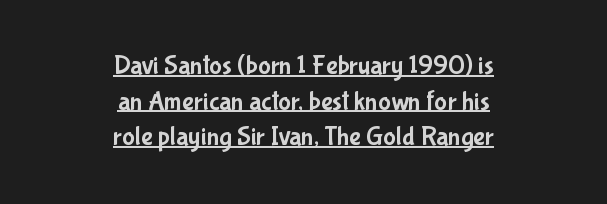
Q: Is the text italic (slanted)? A: No, it is upright.
Q: Is the text underlined? A: Yes.
Q: How is the paragraph aligned? A: Centered.
Q: Is the spacing between letters normal or unusually wide? A: Normal.
Q: Is the spacing between lines tight, normal or loose? A: Normal.
